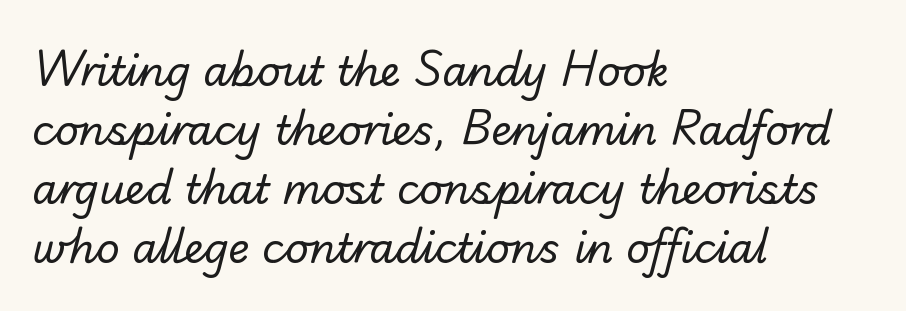
The image shows 41 px regular-weight sans-serif type; set left-aligned, normal line spacing (1.44x), normal letter spacing, not underlined; low stroke contrast and a small x-height.
